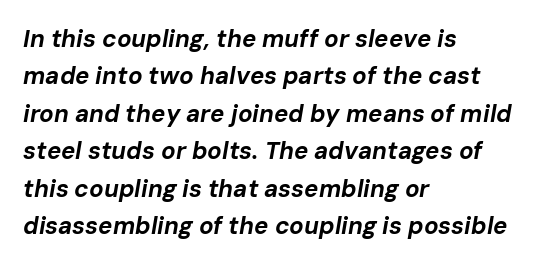
{"italic": "yes", "lean": "right", "slant_degrees": 10, "bold": "yes", "underline": "no", "align": "left", "line_spacing": "normal", "line_spacing_ratio": 1.56, "letter_spacing": "normal", "letter_spacing_em": 0.0, "glyph_px": 24}
